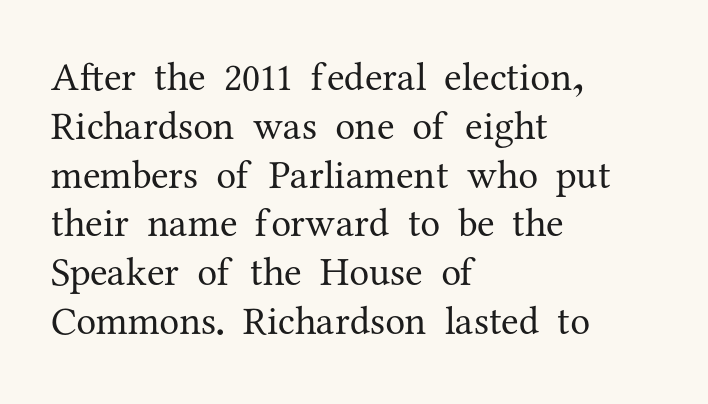
Quick note: not italic, upright. Summary of weight: not heavy and not bold. Looks like regular typesetting: each glyph gets only the width it needs. Standard letterfit; no display-style spreading of the glyphs. The typeface chosen for these lines features serifs.
